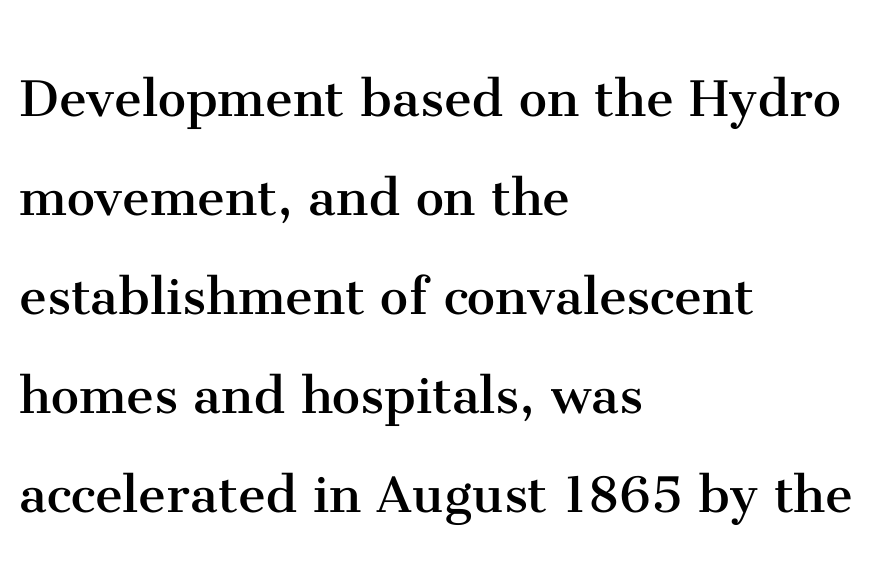
{"serif": "yes", "italic": "no", "bold": "no", "weight": "regular", "width": "normal", "stroke_contrast": "medium", "x_height": "medium", "monospaced": "no", "underline": "no", "align": "left", "line_spacing": "normal", "line_spacing_ratio": 1.57, "letter_spacing": "normal", "letter_spacing_em": 0.0, "glyph_px": 63}
